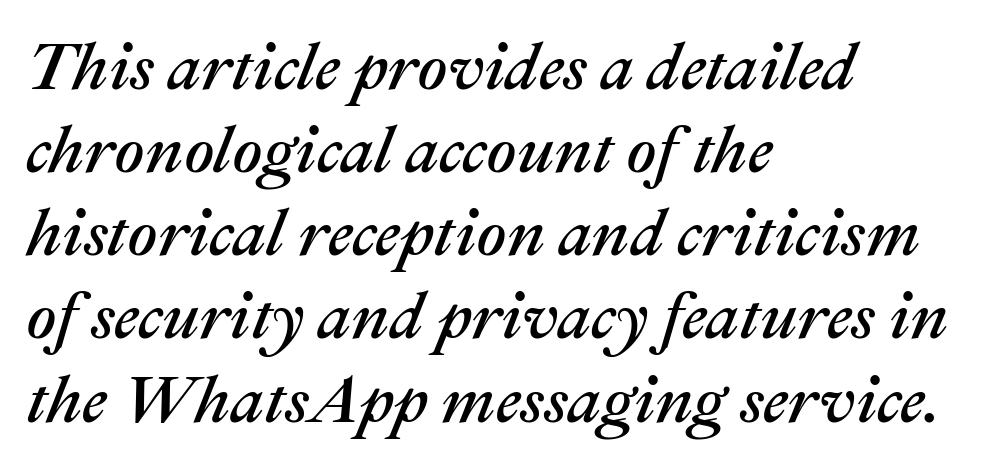
Q: Is the text italic (slanted)? A: Yes, it leans right by about 22 degrees.
Q: Is the text underlined? A: No.
Q: How is the paragraph aligned? A: Left-aligned.
Q: Is the spacing between letters normal or unusually wide? A: Normal.
Q: Is the spacing between lines tight, normal or loose? A: Normal.
Q: Width (condensed, normal, or wide)? A: Normal.
Q: Stroke contrast? A: Medium.
Q: x-height? A: Medium.
Q: Monospaced? A: No.
